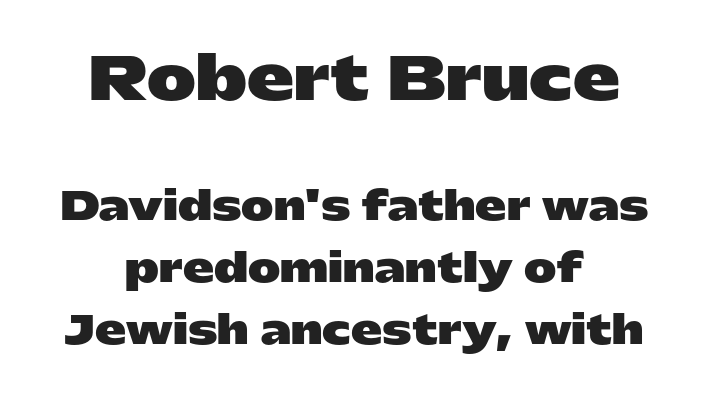
Look at the glyph heights: the upper group is clearly the bigger setting. The letters are bold, with thick, heavy strokes. Between one letter and the next there's only the usual sliver of space. Spacing verdict: proportional, widths tailored to each character. The area under the type is left untouched.
